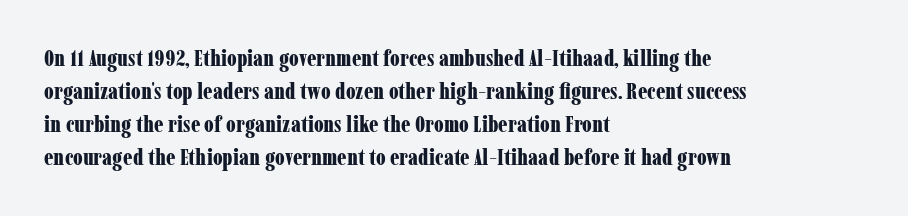
{"italic": "no", "bold": "yes", "underline": "no", "align": "left", "line_spacing": "normal", "line_spacing_ratio": 1.44, "letter_spacing": "normal", "letter_spacing_em": 0.0, "glyph_px": 23}
